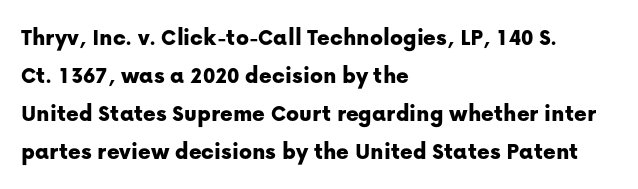
A normal amount of white space separates one row of letters from the next. In terms of letterspacing, this is plain default setting. Quick note: not italic, upright. Only glyphs here, with clear space below each row. Horizontally, the lines are justified to the leading edge only.
